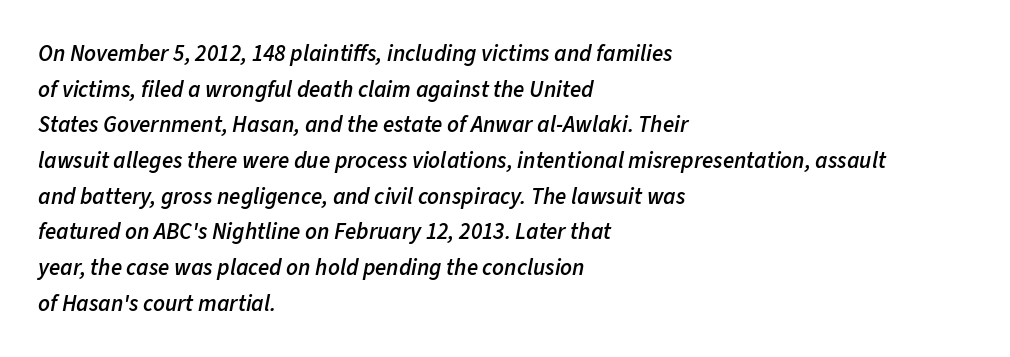
Q: Is the text bold? A: Semi-bold.
Q: Is the text italic (slanted)? A: Yes, it leans right by about 11 degrees.
Q: Is the text underlined? A: No.
Q: How is the paragraph aligned? A: Left-aligned.
Q: Is the spacing between letters normal or unusually wide? A: Normal.
Q: Is the spacing between lines tight, normal or loose? A: Normal.
